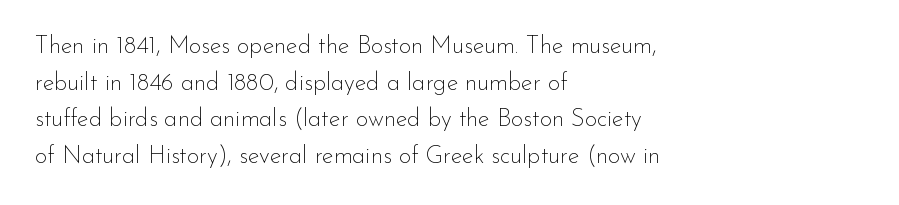
Q: Is the text bold? A: No.
Q: Is the text italic (slanted)? A: No, it is upright.
Q: Is the text underlined? A: No.
Q: How is the paragraph aligned? A: Left-aligned.
Q: Is the spacing between letters normal or unusually wide? A: Normal.
Q: Is the spacing between lines tight, normal or loose? A: Normal.
